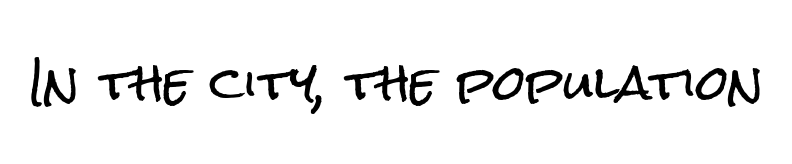
Q: Is the text italic (slanted)? A: No, it is upright.
Q: Is the typeface a serif or a sans-serif typeface? A: Sans-serif.
Q: Is the text underlined? A: No.
Q: Is the spacing between letters normal or unusually wide? A: Normal.
Q: Width (condensed, normal, or wide)? A: Condensed.
Q: Stroke contrast? A: Low.
Q: x-height? A: Medium.
Q: Monospaced? A: No.
